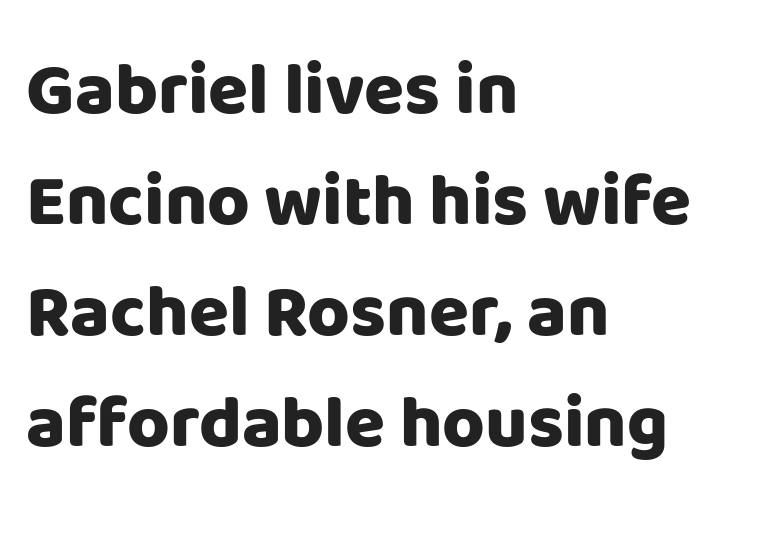
Q: Is the text bold? A: Yes.
Q: Is the text italic (slanted)? A: No, it is upright.
Q: Is the typeface a serif or a sans-serif typeface? A: Sans-serif.
Q: Is the text underlined? A: No.
Q: How is the paragraph aligned? A: Left-aligned.
Q: Is the spacing between letters normal or unusually wide? A: Normal.
Q: Is the spacing between lines tight, normal or loose? A: Normal.
Q: Width (condensed, normal, or wide)? A: Normal.
Q: Stroke contrast? A: Low.
Q: x-height? A: Large.
Q: Monospaced? A: No.
